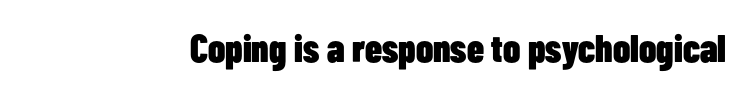
The image shows 38 px heavy, condensed sans-serif type, upright; set normal letter spacing, not underlined; low stroke contrast and a medium x-height.
